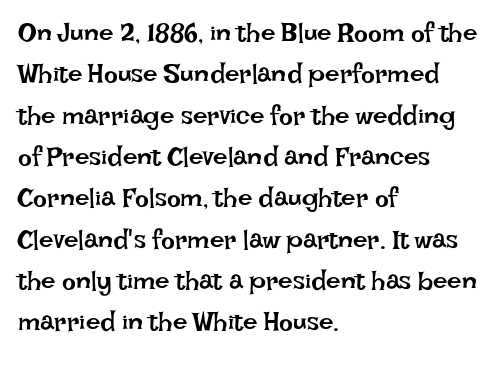
Each stroke keeps to a modest, everyday thickness or less. Whoever set this chose a conventional vertical rhythm. Caption: multi-line text, flush left, ragged right. Underlining? Definitely not there.
